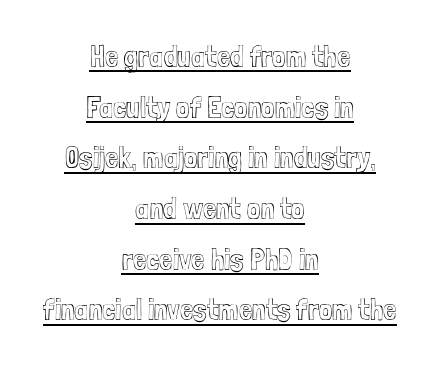
Q: Is the text italic (slanted)? A: No, it is upright.
Q: Is the text underlined? A: Yes.
Q: How is the paragraph aligned? A: Centered.
Q: Is the spacing between letters normal or unusually wide? A: Normal.
Q: Is the spacing between lines tight, normal or loose? A: Normal.
Q: Width (condensed, normal, or wide)? A: Condensed.
Q: x-height? A: Medium.
Q: Monospaced? A: No.
